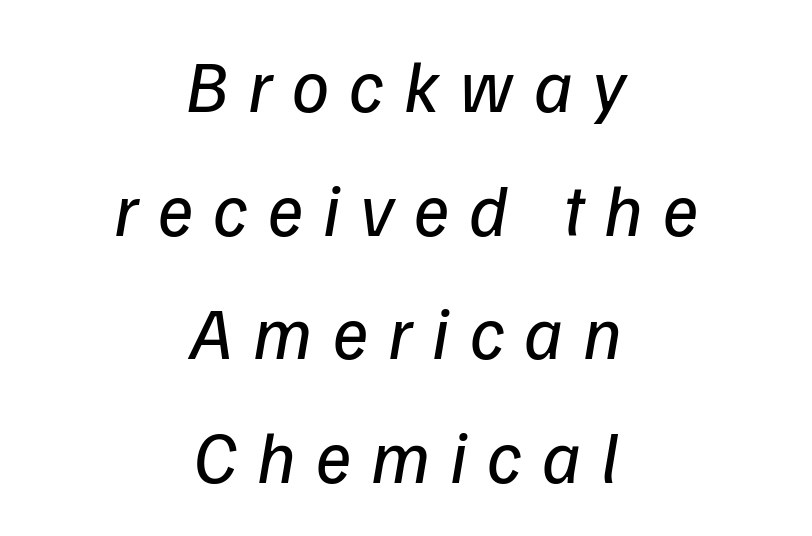
Q: Is the text bold? A: No.
Q: Is the typeface a serif or a sans-serif typeface? A: Sans-serif.
Q: Is the text underlined? A: No.
Q: How is the paragraph aligned? A: Centered.
Q: Is the spacing between letters normal or unusually wide? A: Unusually wide.
Q: Is the spacing between lines tight, normal or loose? A: Normal.
Q: Width (condensed, normal, or wide)? A: Normal.
Q: Stroke contrast? A: Low.
Q: x-height? A: Medium.
Q: Monospaced? A: No.
